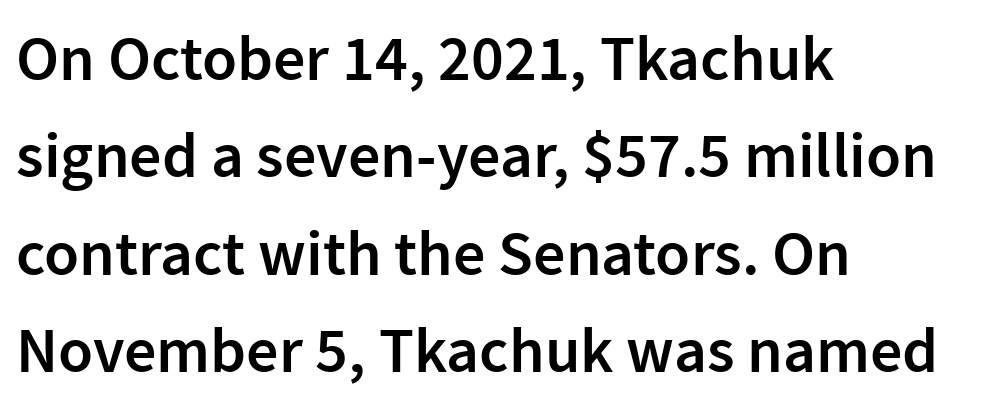
Moderately thickened strokes mark this as semibold type. Ascenders rise straight up at ninety degrees. You can tell from the bare stems that sans-serif type was used. Glance below the letters and you will spot only blank space. Short and long lines alike share a common starting point at left.
